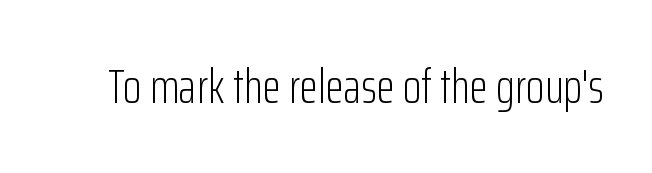
Q: Is the text bold? A: No.
Q: Is the text italic (slanted)? A: No, it is upright.
Q: Is the typeface a serif or a sans-serif typeface? A: Sans-serif.
Q: Is the text underlined? A: No.
Q: Is the spacing between letters normal or unusually wide? A: Normal.
Q: Width (condensed, normal, or wide)? A: Condensed.
Q: Stroke contrast? A: Low.
Q: x-height? A: Medium.
Q: Monospaced? A: No.
